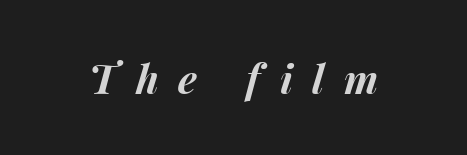
The image shows 40 px bold type, italic (leaning right); set unusually wide letter spacing (+0.49 em), not underlined; medium stroke contrast and a medium x-height.
